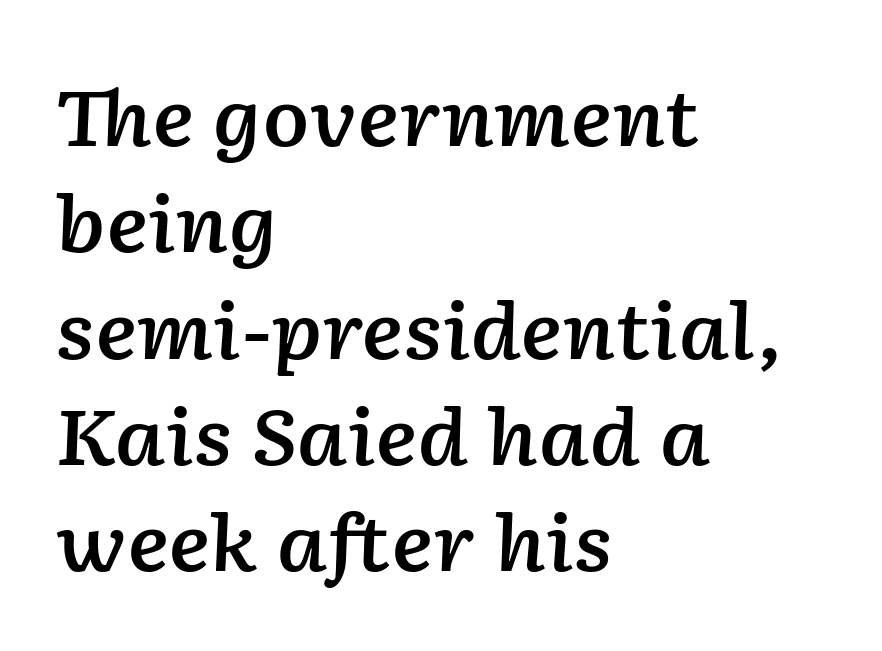
Q: Is the text bold? A: Semi-bold.
Q: Is the text italic (slanted)? A: Yes, it leans right by about 2 degrees.
Q: Is the text underlined? A: No.
Q: How is the paragraph aligned? A: Left-aligned.
Q: Is the spacing between letters normal or unusually wide? A: Normal.
Q: Is the spacing between lines tight, normal or loose? A: Normal.
Q: Width (condensed, normal, or wide)? A: Normal.
Q: Stroke contrast? A: Low.
Q: x-height? A: Medium.
Q: Monospaced? A: No.
